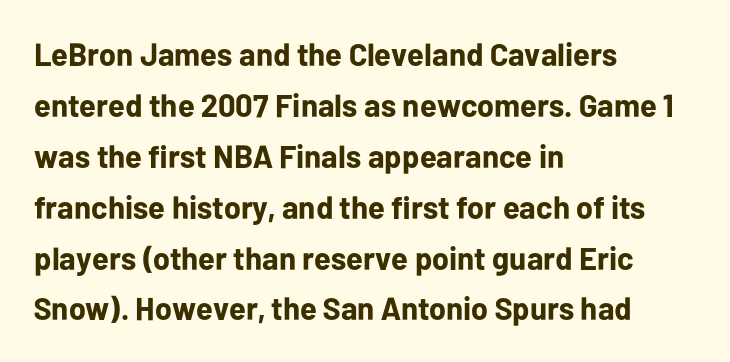
Q: Is the text bold? A: Yes.
Q: Is the text italic (slanted)? A: No, it is upright.
Q: Is the typeface a serif or a sans-serif typeface? A: Sans-serif.
Q: Is the text underlined? A: No.
Q: How is the paragraph aligned? A: Left-aligned.
Q: Is the spacing between letters normal or unusually wide? A: Normal.
Q: Is the spacing between lines tight, normal or loose? A: Normal.
Q: Width (condensed, normal, or wide)? A: Normal.
Q: Stroke contrast? A: Low.
Q: x-height? A: Medium.
Q: Monospaced? A: No.
